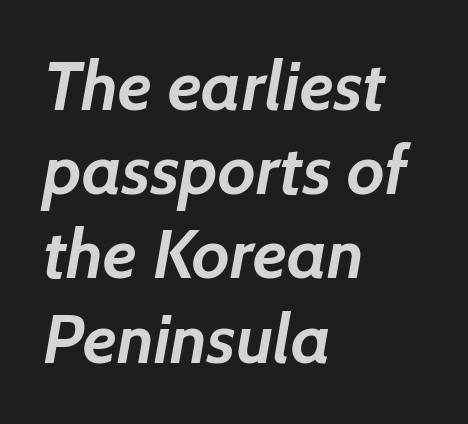
{"serif": "no", "bold": "yes", "weight": "semibold", "width": "normal", "stroke_contrast": "low", "x_height": "medium", "monospaced": "no", "underline": "no", "align": "left", "line_spacing_ratio": 1.22, "letter_spacing": "normal", "letter_spacing_em": 0.0, "glyph_px": 69}
